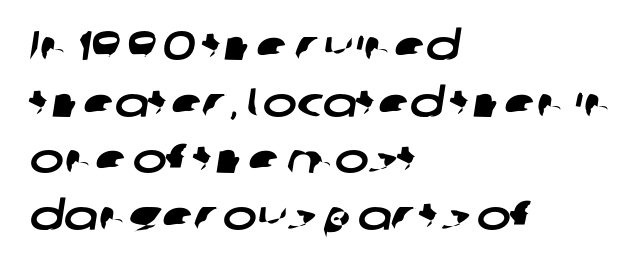
The image shows 41 px wide sans-serif type; set left-aligned, normal line spacing (1.38x), normal letter spacing, not underlined; low stroke contrast and a medium x-height.
